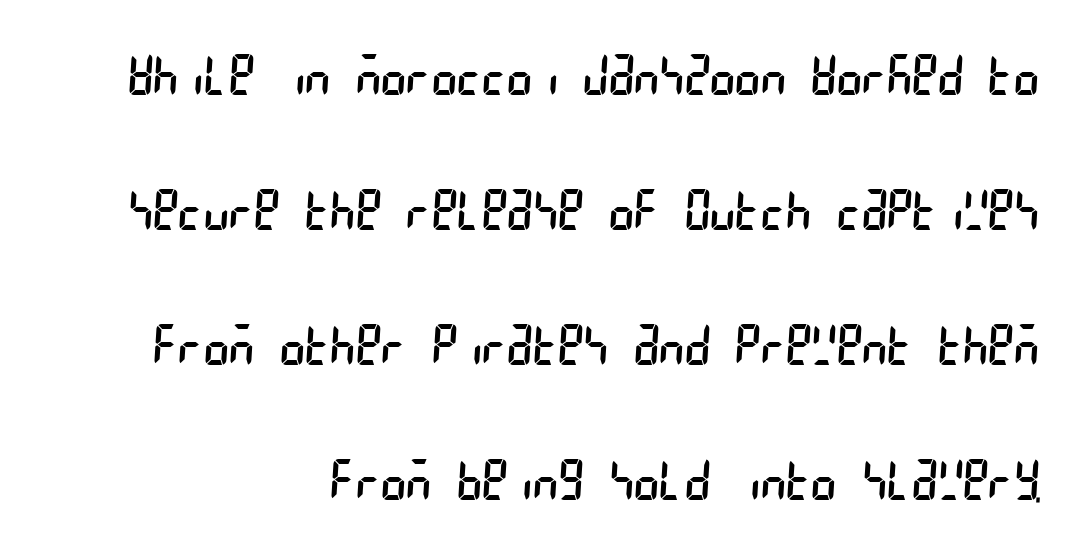
Q: Is the text bold? A: No.
Q: Is the typeface a serif or a sans-serif typeface? A: Sans-serif.
Q: Is the text underlined? A: No.
Q: How is the paragraph aligned? A: Right-aligned.
Q: Is the spacing between letters normal or unusually wide? A: Normal.
Q: Is the spacing between lines tight, normal or loose? A: Loose.
Q: Width (condensed, normal, or wide)? A: Condensed.
Q: Stroke contrast? A: Low.
Q: x-height? A: Large.
